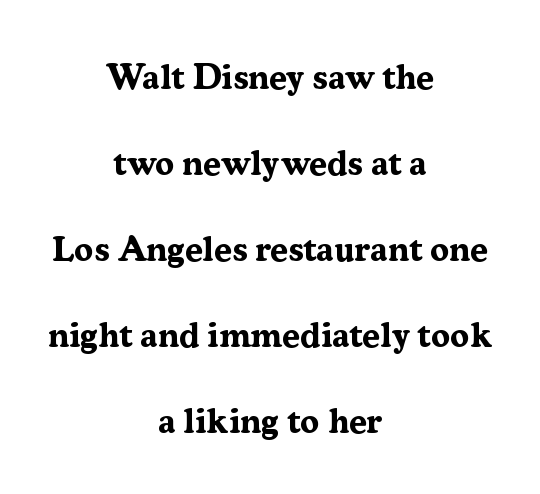
The image shows 35 px bold serif type, upright; set centered, loose line spacing (2.46x), normal letter spacing, not underlined; medium stroke contrast and a medium x-height.
